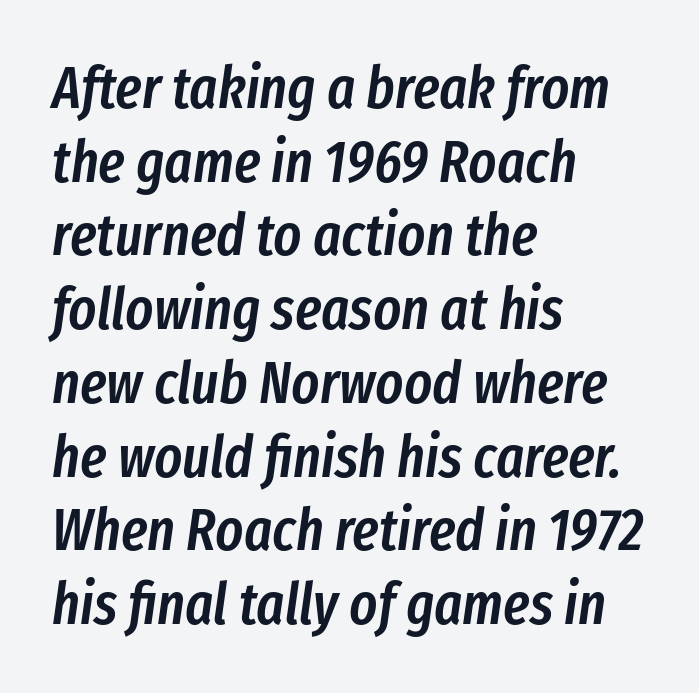
Q: Is the text bold? A: Semi-bold.
Q: Is the text italic (slanted)? A: Yes, it leans right by about 8 degrees.
Q: Is the text underlined? A: No.
Q: How is the paragraph aligned? A: Left-aligned.
Q: Is the spacing between letters normal or unusually wide? A: Normal.
Q: Is the spacing between lines tight, normal or loose? A: Normal.
Q: Width (condensed, normal, or wide)? A: Condensed.
Q: Stroke contrast? A: Low.
Q: x-height? A: Medium.
Q: Monospaced? A: No.
